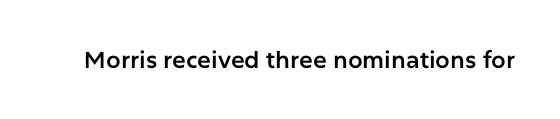
Each word holds together tightly as a unit, with standard inter-letter gaps. Posture: upright roman. The specimen omits any rule beneath the text block's lines.
